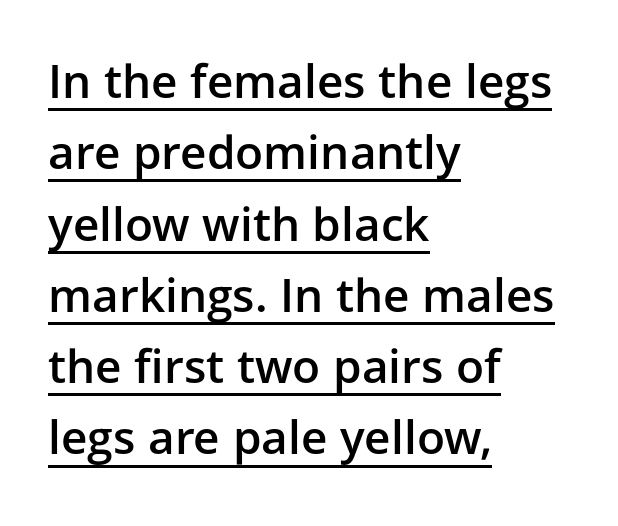
I'd describe the lettering as semibold — firm but not a full bold. The font family rendered here belongs to the sans-serif group. Has an underline been added? It has. What's the leading like? Ordinary, nothing unusual. Proportional: the letters do not fall into vertical columns. Is the letter spacing exaggerated? No — it looks like the ordinary default.
